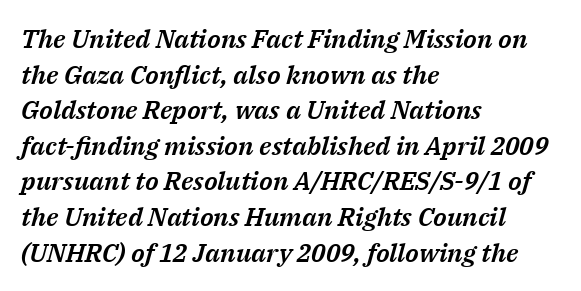
Q: Is the text italic (slanted)? A: Yes, it leans right by about 14 degrees.
Q: Is the text underlined? A: No.
Q: How is the paragraph aligned? A: Left-aligned.
Q: Is the spacing between letters normal or unusually wide? A: Normal.
Q: Is the spacing between lines tight, normal or loose? A: Normal.
